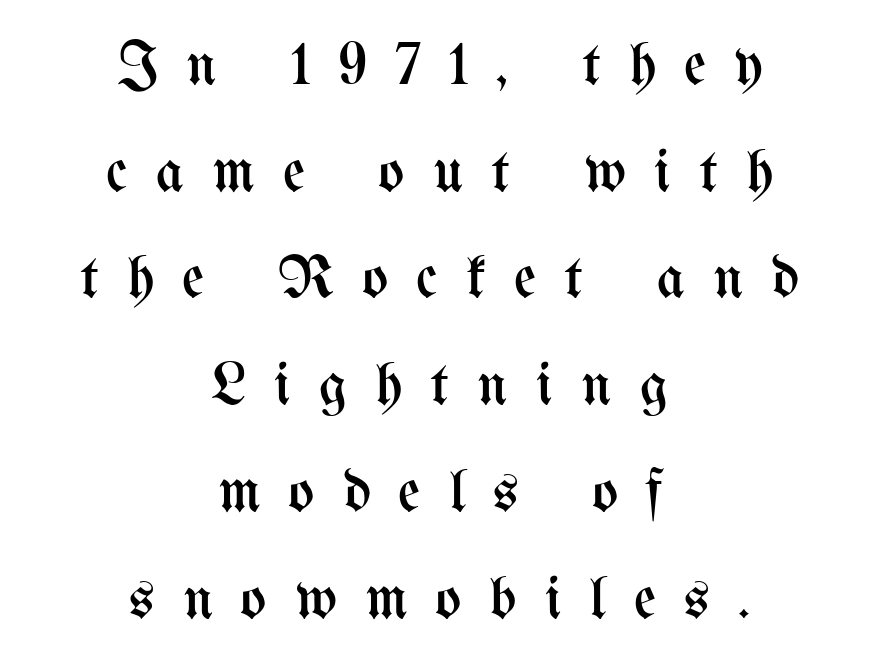
{"italic": "no", "bold": "no", "weight": "regular", "width": "condensed", "stroke_contrast": "medium", "x_height": "medium", "monospaced": "no", "underline": "no", "align": "center", "line_spacing_ratio": 1.75, "letter_spacing": "wide", "letter_spacing_em": 0.46, "glyph_px": 61}
